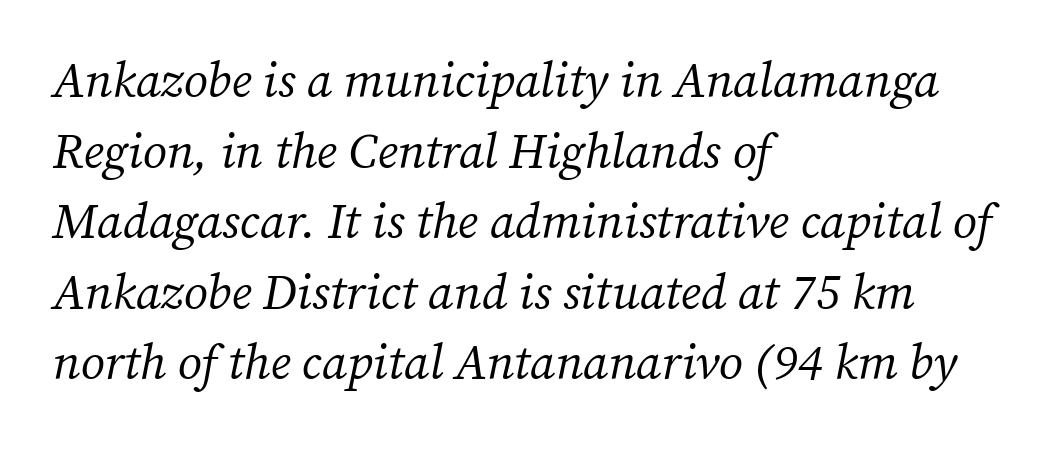
The image shows 49 px regular-weight serif type, italic (leaning right); set left-aligned, normal line spacing (1.44x), normal letter spacing, not underlined; medium stroke contrast and a medium x-height.
